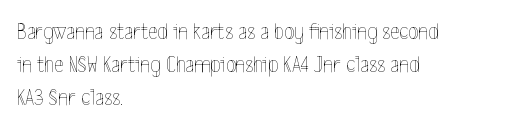
Honestly, the row spacing looks completely unremarkable. Caption: face not bold, strokes unweighted. Posture: vertical. This rendering features lettering with no underline. The setting favours the left margin, as ordinary paragraphs usually do.
